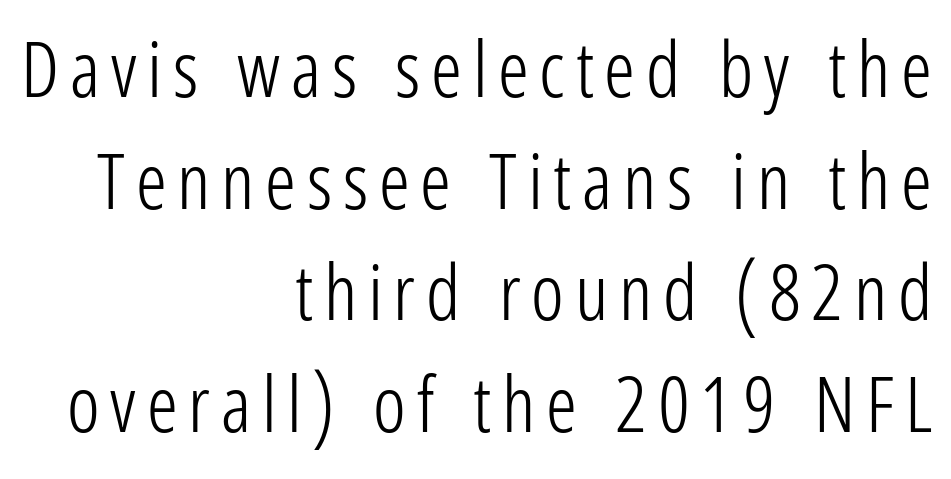
A typesetter would call this proportional, since set widths differ per character. Line spacing here is normal. Upright lettering throughout. The letters carry no serifs — their stems end cleanly without finishing strokes. The typeface has the unassuming heft of standard copy or less.
